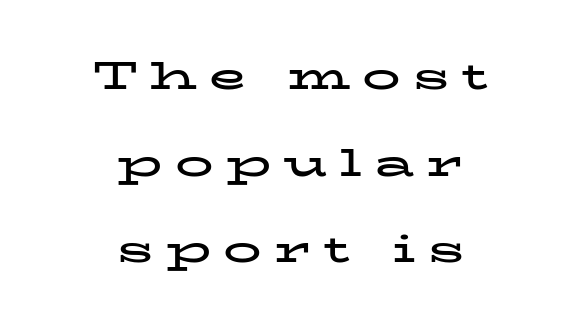
The image shows 38 px bold, wide serif type, upright; set centered, loose line spacing (2.28x), unusually wide letter spacing (+0.32 em), not underlined; low stroke contrast and a medium x-height.
